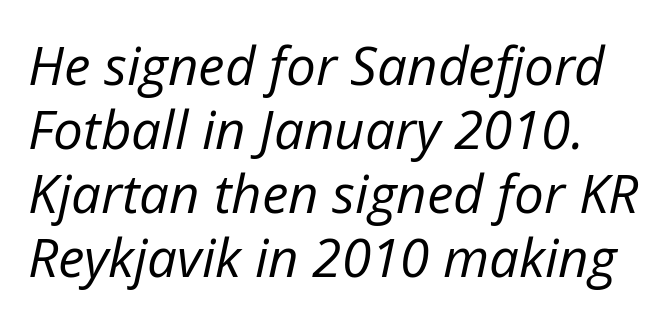
Q: Is the text bold? A: No.
Q: Is the text italic (slanted)? A: Yes, it leans right by about 12 degrees.
Q: Is the text underlined? A: No.
Q: Is the spacing between letters normal or unusually wide? A: Normal.
Q: Width (condensed, normal, or wide)? A: Normal.
Q: Stroke contrast? A: Low.
Q: x-height? A: Medium.
Q: Monospaced? A: No.
